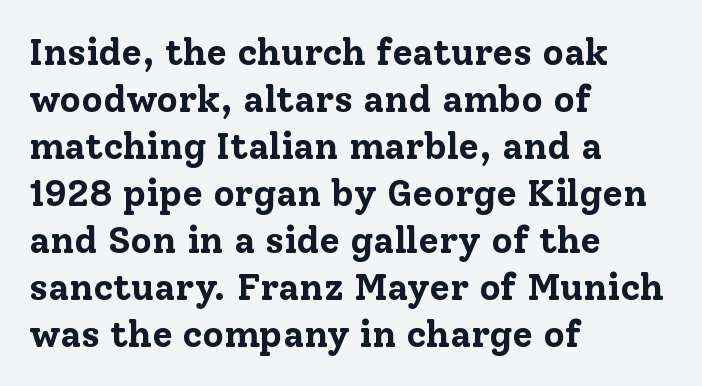
The image shows 37 px bold serif type, upright; set left-aligned, normal line spacing (1.27x), normal letter spacing, not underlined; low stroke contrast and a medium x-height.
